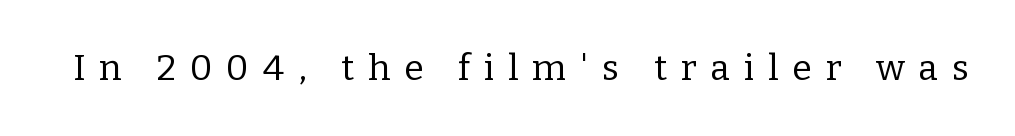
The image shows 36 px regular-weight serif type, upright; set unusually wide letter spacing (+0.38 em), not underlined; low stroke contrast and a medium x-height.
